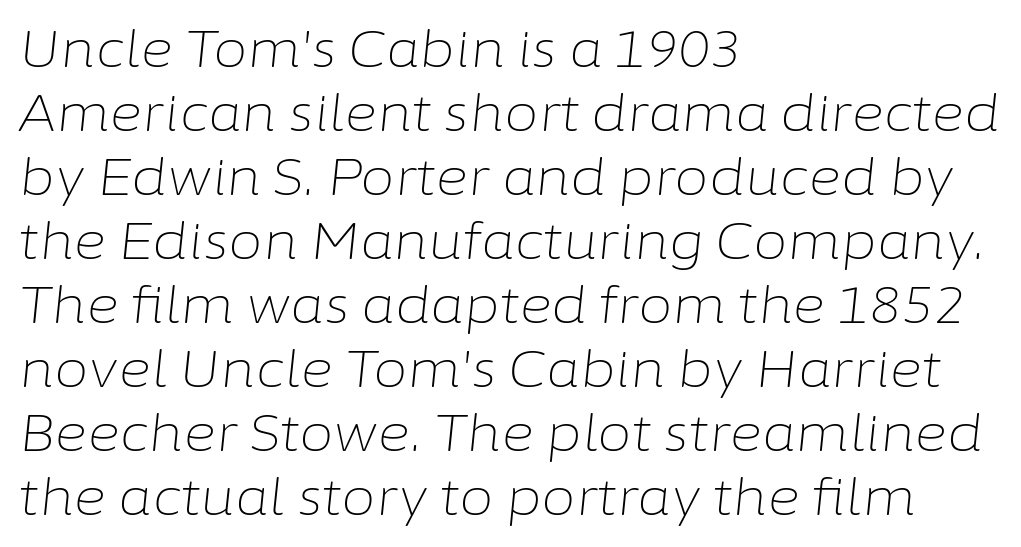
{"italic": "yes", "lean": "right", "slant_degrees": 6, "bold": "no", "weight": "light", "width": "normal", "stroke_contrast": "low", "x_height": "medium", "monospaced": "no", "underline": "no", "align": "left", "line_spacing": "normal", "line_spacing_ratio": 1.28, "letter_spacing": "normal", "letter_spacing_em": 0.0, "glyph_px": 50}
